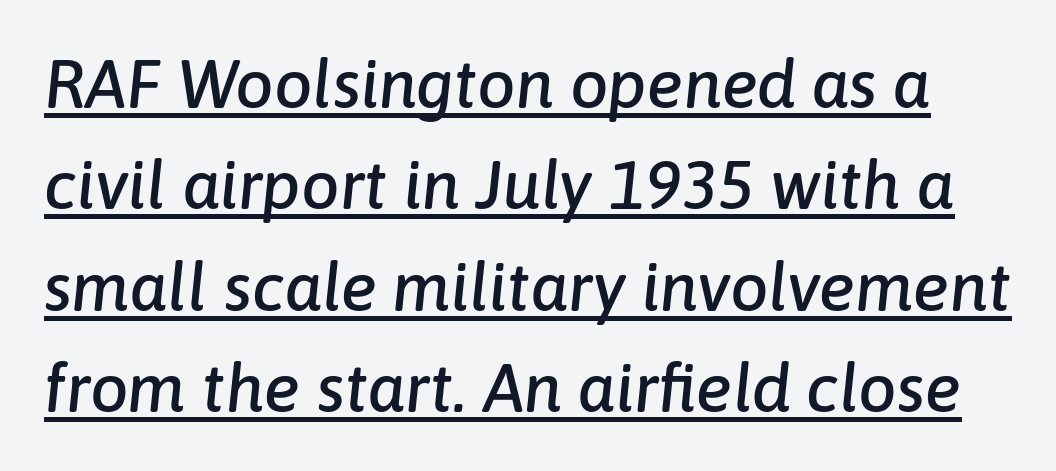
The image shows 68 px text type, italic (leaning right); set normal line spacing (1.49x), normal letter spacing, underlined; low stroke contrast and a medium x-height.
